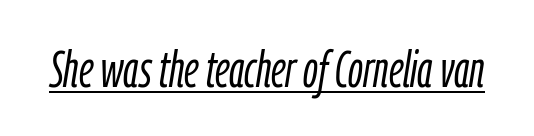
{"italic": "yes", "lean": "right", "slant_degrees": 9, "bold": "no", "weight": "light", "width": "condensed", "stroke_contrast": "low", "x_height": "medium", "monospaced": "no", "underline": "yes", "letter_spacing": "normal", "letter_spacing_em": 0.0, "glyph_px": 51}
